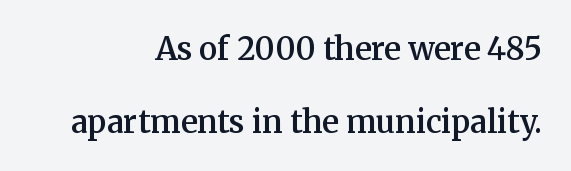
Q: Is the text bold? A: Semi-bold.
Q: Is the text italic (slanted)? A: No, it is upright.
Q: Is the typeface a serif or a sans-serif typeface? A: Serif.
Q: Is the text underlined? A: No.
Q: How is the paragraph aligned? A: Right-aligned.
Q: Is the spacing between letters normal or unusually wide? A: Normal.
Q: Is the spacing between lines tight, normal or loose? A: Loose.
Q: Width (condensed, normal, or wide)? A: Normal.
Q: Stroke contrast? A: Medium.
Q: x-height? A: Medium.
Q: Monospaced? A: No.
